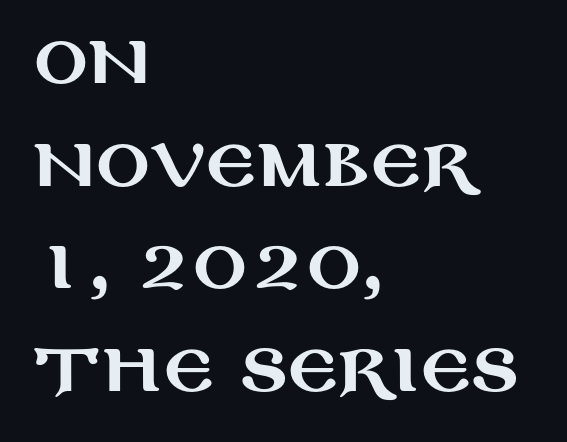
Q: Is the text italic (slanted)? A: No, it is upright.
Q: Is the typeface a serif or a sans-serif typeface? A: Sans-serif.
Q: Is the text underlined? A: No.
Q: How is the paragraph aligned? A: Left-aligned.
Q: Is the spacing between letters normal or unusually wide? A: Normal.
Q: Is the spacing between lines tight, normal or loose? A: Normal.
Q: Width (condensed, normal, or wide)? A: Wide.
Q: Stroke contrast? A: Medium.
Q: x-height? A: Large.
Q: Monospaced? A: No.
